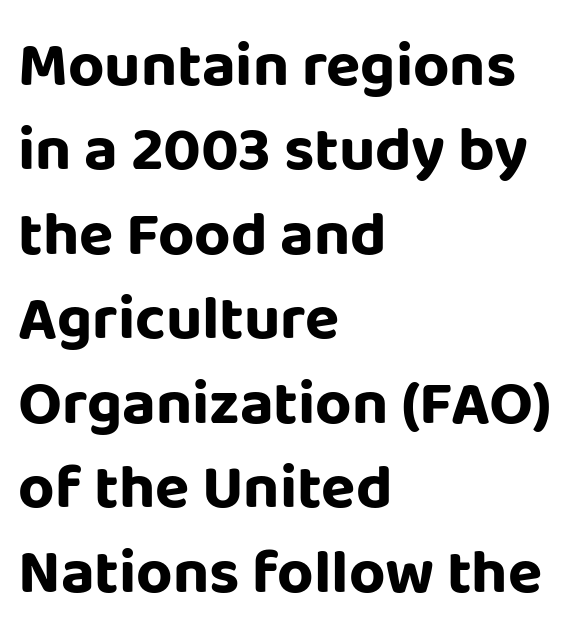
Look at the tracking — it's just the regular setting, nothing added. Set as a true bold cut, around the 700 mark. All the whitespace from short lines collects on the right. When letters stand straight like this, we call the style roman or upright.
